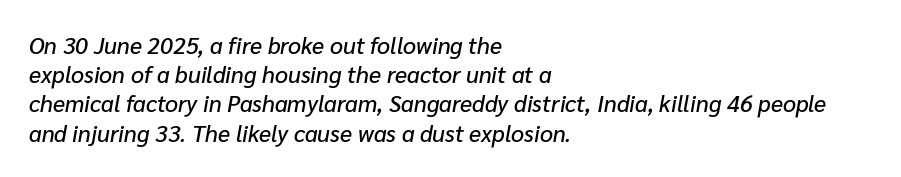
{"italic": "yes", "lean": "right", "slant_degrees": 10, "underline": "no", "align": "left", "line_spacing": "normal", "line_spacing_ratio": 1.27, "letter_spacing": "normal", "letter_spacing_em": 0.0, "glyph_px": 23}
